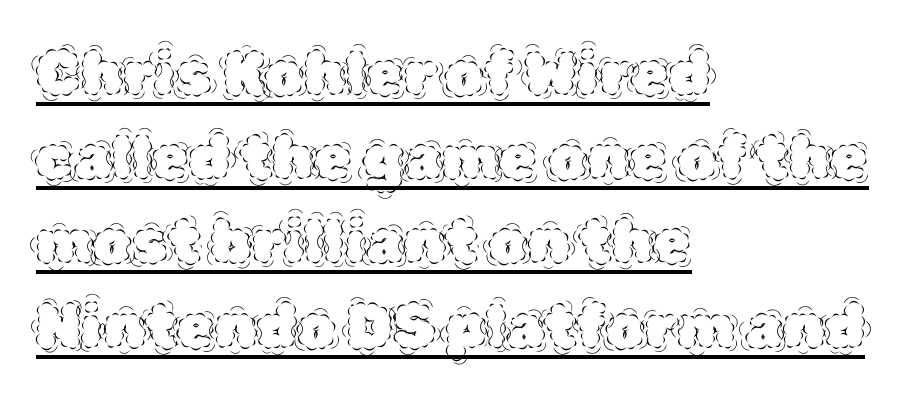
{"italic": "no", "bold": "no", "weight": "thin", "width": "normal", "x_height": "large", "monospaced": "no", "underline": "yes", "align": "left", "line_spacing": "normal", "line_spacing_ratio": 1.38, "letter_spacing": "normal", "letter_spacing_em": 0.0, "glyph_px": 61}
